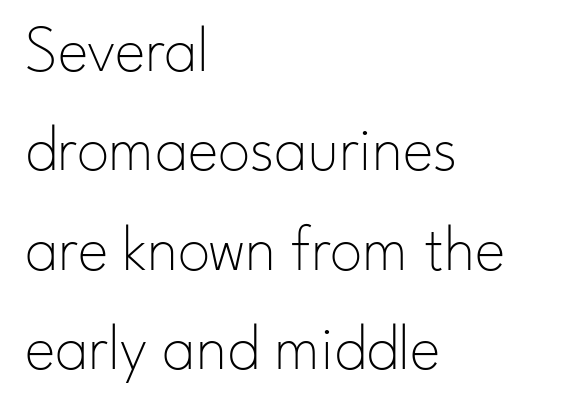
The image shows 65 px thin sans-serif type, upright; set left-aligned, normal line spacing (1.53x), normal letter spacing, not underlined; low stroke contrast and a small x-height.
